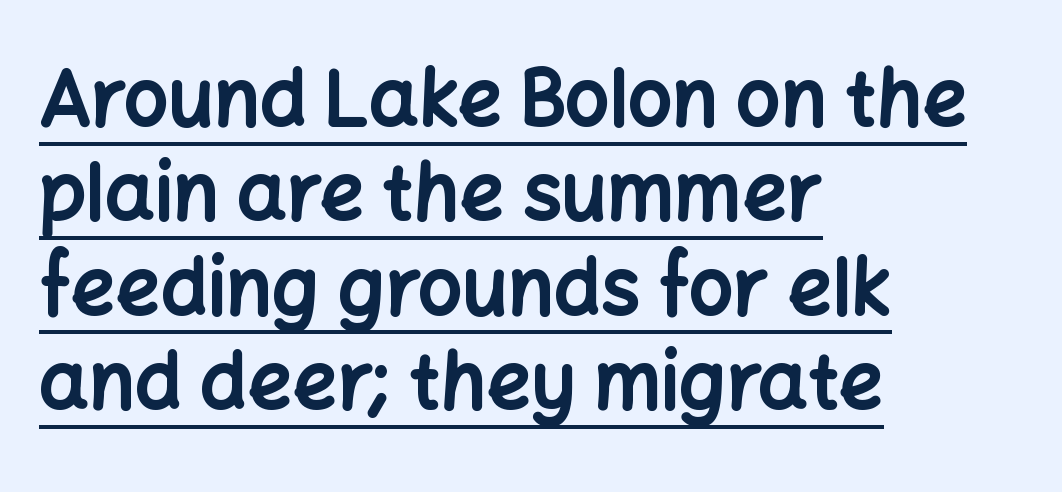
Q: Is the text bold? A: Yes.
Q: Is the text italic (slanted)? A: No, it is upright.
Q: Is the typeface a serif or a sans-serif typeface? A: Sans-serif.
Q: Is the text underlined? A: Yes.
Q: How is the paragraph aligned? A: Left-aligned.
Q: Is the spacing between letters normal or unusually wide? A: Normal.
Q: Width (condensed, normal, or wide)? A: Normal.
Q: Stroke contrast? A: Low.
Q: x-height? A: Medium.
Q: Monospaced? A: No.
